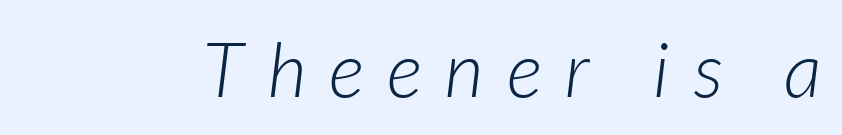
The image shows 76 px light type, italic (leaning right); set unusually wide letter spacing (+0.31 em), not underlined; low stroke contrast and a medium x-height.
